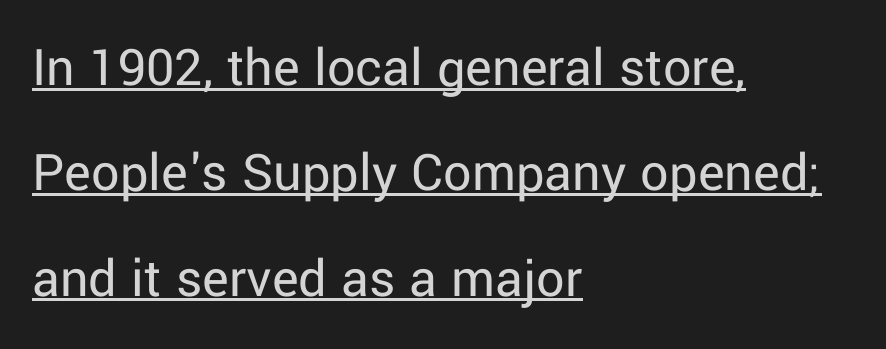
This sample carries an underscore along the baseline area. Here the glyphs are tracked normally, forming tight word shapes. If you drew a line through each stem, it would be perfectly vertical. Regarding serifs, this sample does without them.
